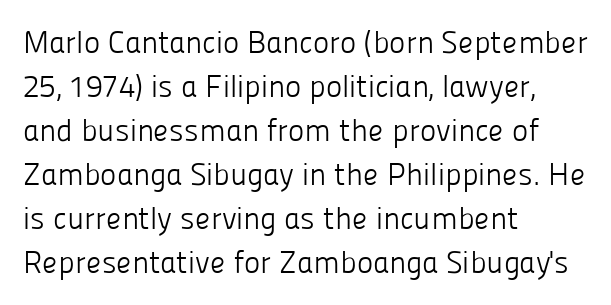
{"serif": "no", "italic": "no", "bold": "no", "weight": "light", "width": "normal", "stroke_contrast": "low", "x_height": "medium", "monospaced": "no", "underline": "no", "align": "left", "line_spacing": "normal", "line_spacing_ratio": 1.42, "letter_spacing": "normal", "letter_spacing_em": 0.0, "glyph_px": 31}
